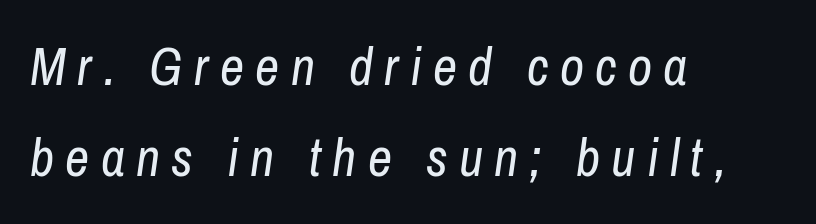
The image shows 53 px regular-weight, condensed type, italic (leaning right); set left-aligned, line spacing 1.72x, unusually wide letter spacing (+0.21 em), not underlined; low stroke contrast and a medium x-height.
